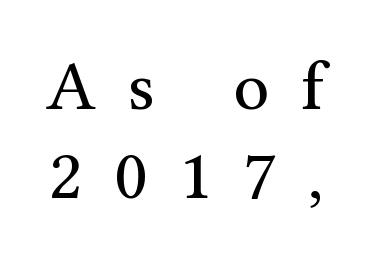
The image shows 71 px regular-weight serif type, upright; set normal line spacing (1.26x), unusually wide letter spacing (+0.44 em), not underlined; medium stroke contrast and a medium x-height.
